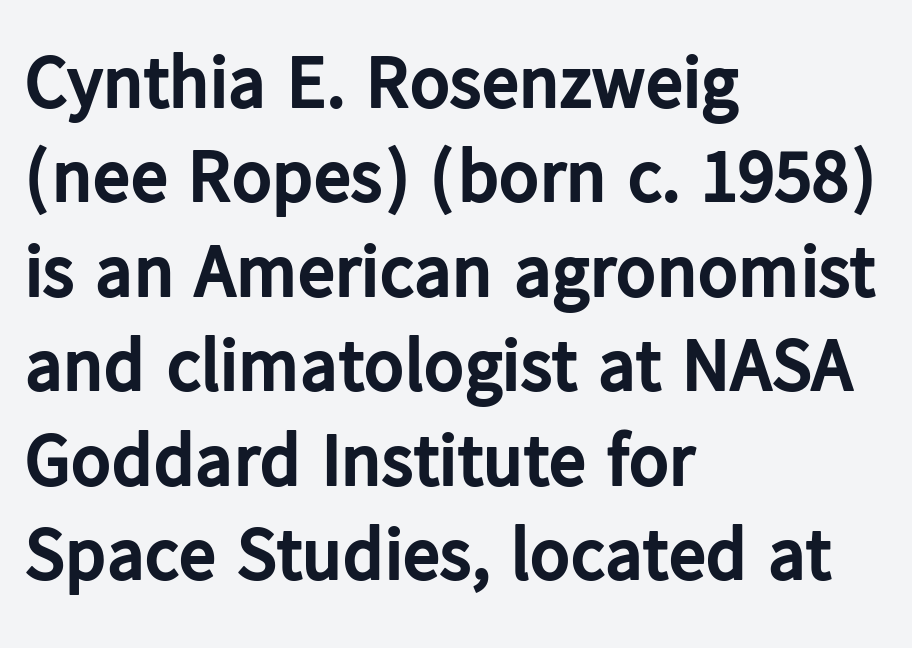
{"serif": "no", "italic": "no", "bold": "yes", "weight": "bold", "width": "normal", "stroke_contrast": "low", "x_height": "medium", "monospaced": "no", "underline": "no", "align": "left", "line_spacing": "normal", "line_spacing_ratio": 1.26, "letter_spacing": "normal", "letter_spacing_em": 0.0, "glyph_px": 75}
